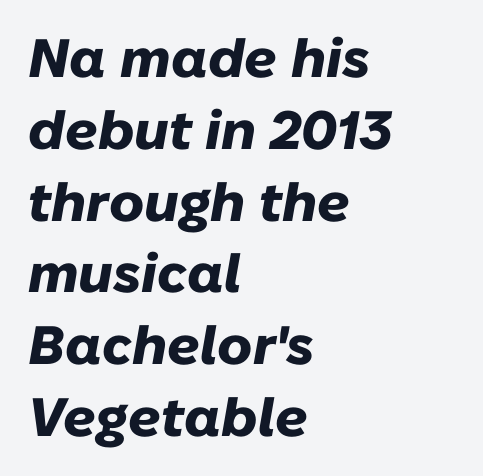
Is the type slanted? Yes — the strokes lean at a clear angle. Where is the straight margin? On the left. Rule under the text: the space is simply empty. Stroke thickness is high; the sample reads as a true bold. Character widths vary here, with narrow letters taking less room than wide ones. These lines sit exactly where default settings would place them.
